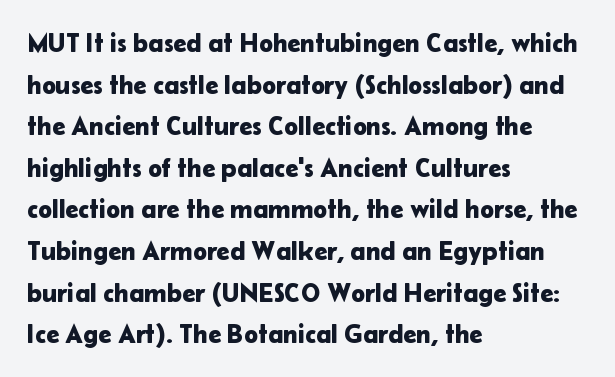
The image shows 26 px text type, upright; set left-aligned, normal line spacing (1.6x), normal letter spacing, not underlined.
